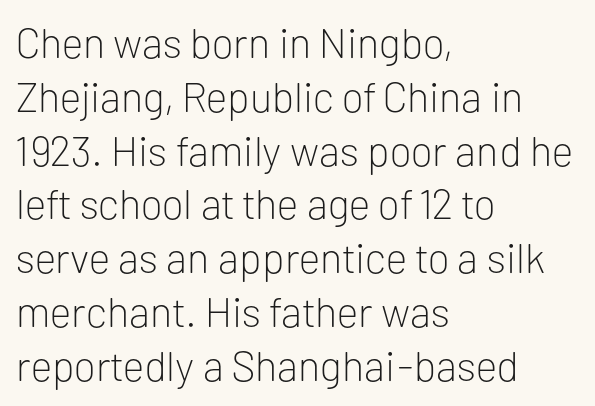
{"serif": "no", "italic": "no", "bold": "no", "weight": "light", "width": "normal", "stroke_contrast": "low", "x_height": "medium", "monospaced": "no", "underline": "no", "align": "left", "line_spacing": "normal", "line_spacing_ratio": 1.28, "letter_spacing": "normal", "letter_spacing_em": 0.0, "glyph_px": 42}
